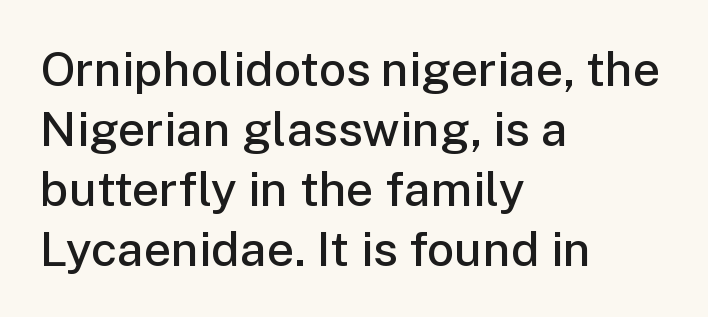
Type without underlining. Looks like regular typesetting: each glyph gets only the width it needs. This sample is left-justified, so line endings fall wherever the words run out. Quick note: interline space is typical.
